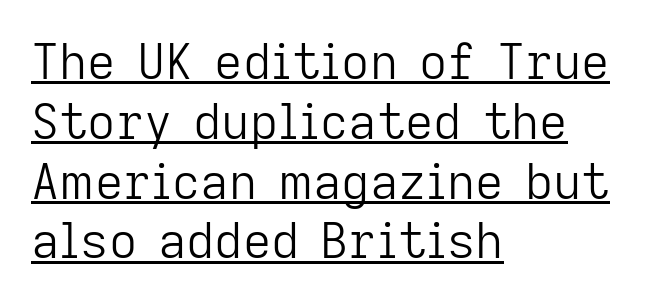
The letters look calm and open, with moderate or lighter stems. Beneath each row of characters lies a ruled line. The lines are quadded left. You could not count columns in this text — the font is proportionally spaced. This rendering leaves character spacing at its baseline value.
